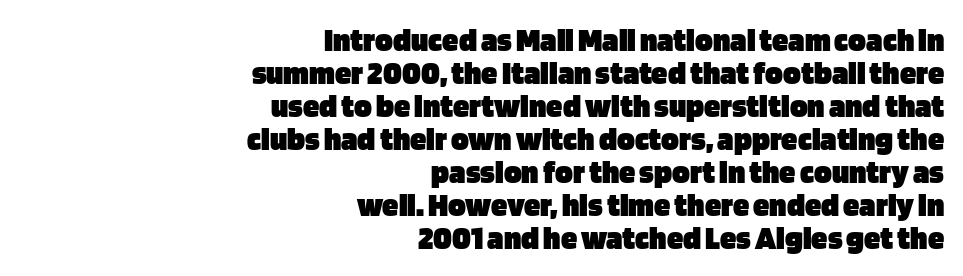
{"serif": "no", "italic": "no", "bold": "yes", "weight": "heavy", "width": "normal", "stroke_contrast": "low", "x_height": "large", "monospaced": "no", "underline": "no", "align": "right", "line_spacing": "tight", "line_spacing_ratio": 1.0, "letter_spacing": "normal", "letter_spacing_em": 0.0, "glyph_px": 33}
